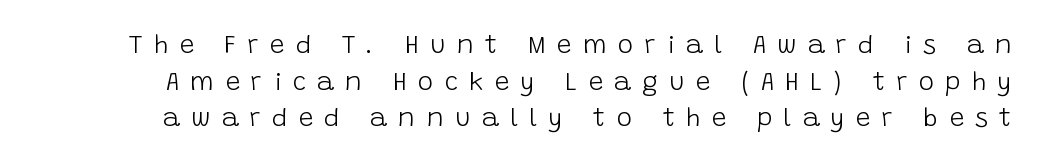
The image shows 26 px text type, upright; set normal line spacing (1.41x), unusually wide letter spacing (+0.43 em), not underlined.
